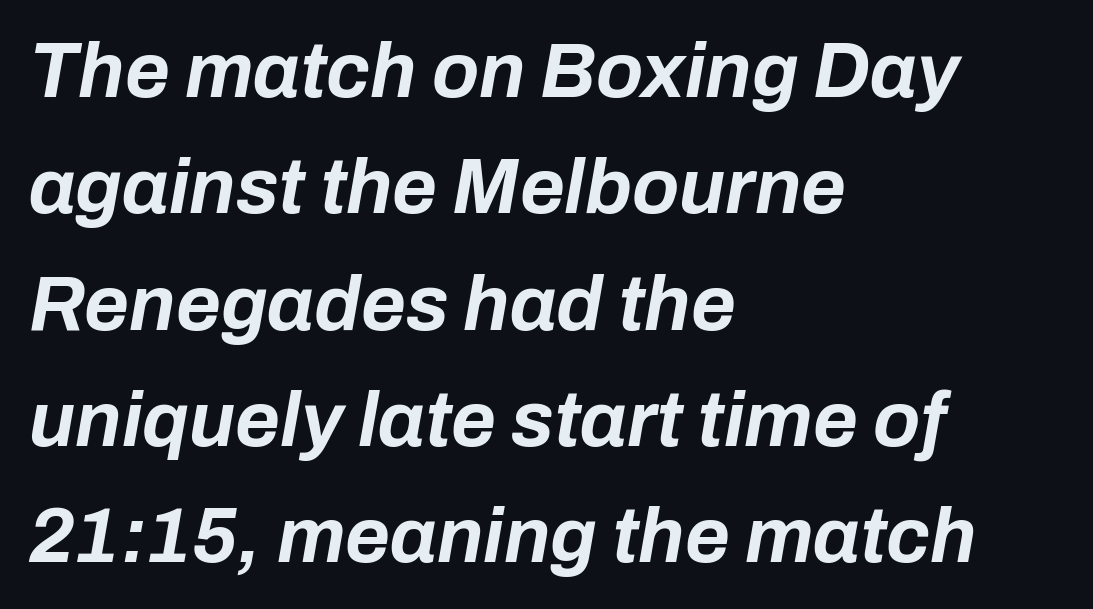
The image shows 77 px bold type, italic (leaning right); set left-aligned, normal line spacing (1.51x), normal letter spacing, not underlined; low stroke contrast and a medium x-height.
